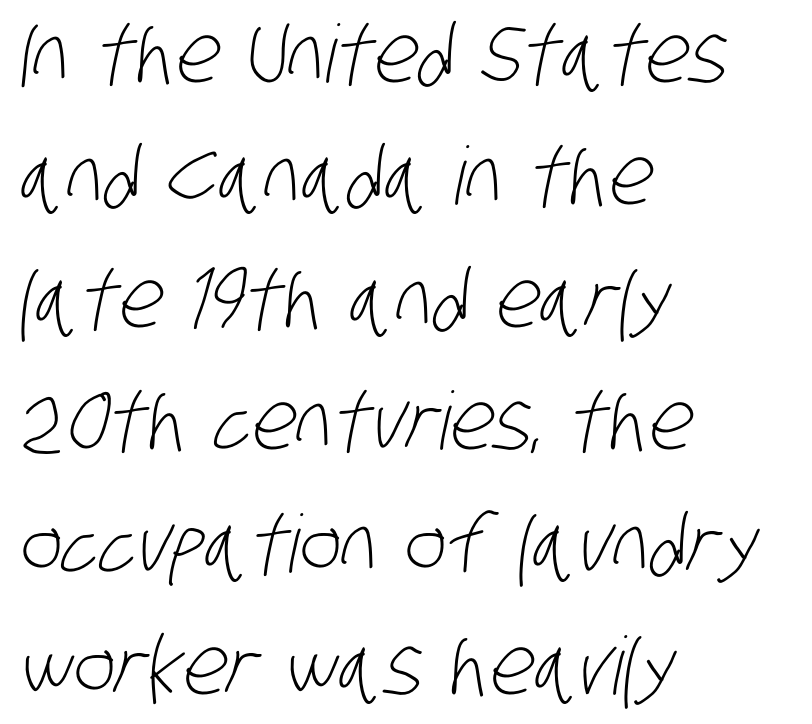
Note the varied advance widths — an 'i' is clearly narrower than an 'm'. The lines sit at an ordinary, default distance from one another. Are there feet on the stems? There aren't — it's a sans. Tracking value appears to be zero — textbook default spacing. Heaviness? Minimal to ordinary, like unemphasized prose.
